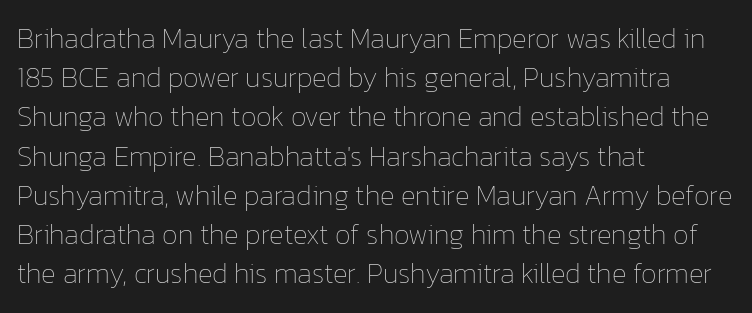
The image shows 28 px thin type, upright; set left-aligned, normal line spacing (1.4x), normal letter spacing, not underlined; low stroke contrast and a medium x-height.
